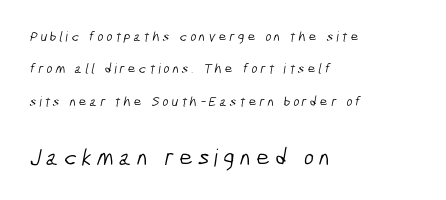
Stems and bowls with no extra thickness — not bold. The vertical gap from one line to the next is large. Line beginnings align vertically; line endings do not. Words float on clear page, feet unadorned. The face used here appears at its bigger size in the lower chunk.
